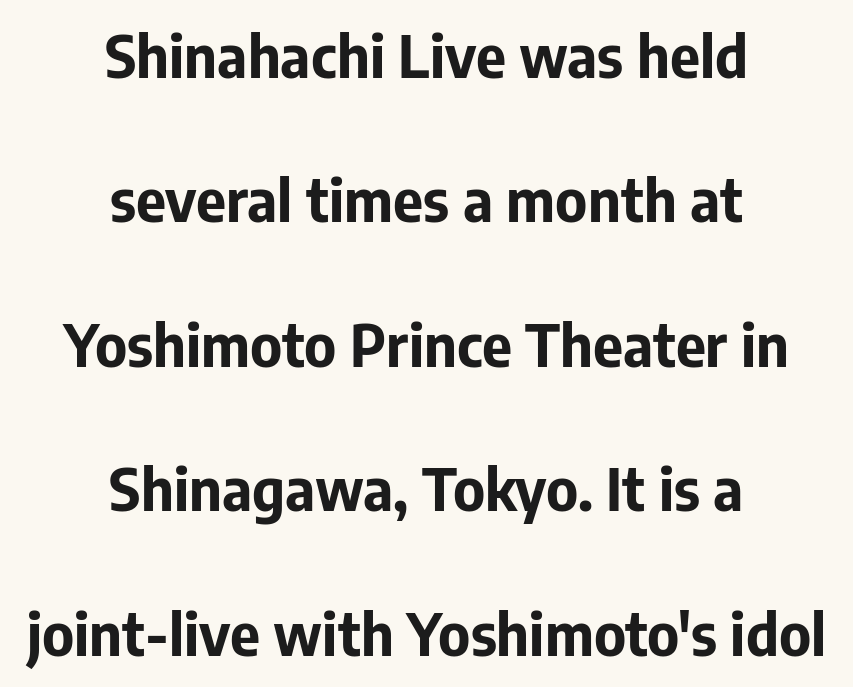
The image shows 58 px bold sans-serif type, upright; set centered, loose line spacing (2.49x), normal letter spacing, not underlined; low stroke contrast and a medium x-height.
